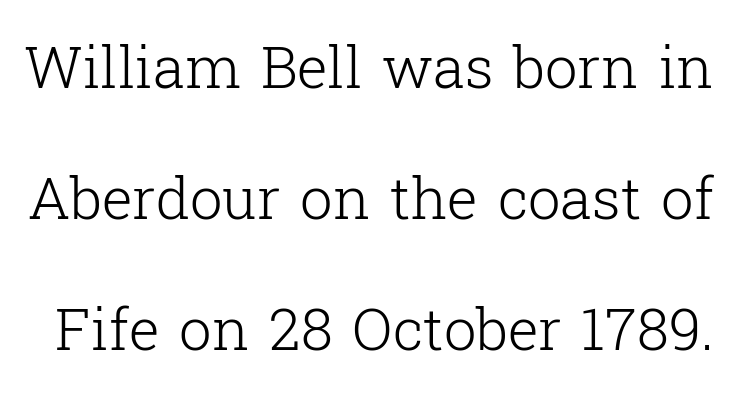
It's the straight-up-and-down kind of type. The letters sit at their default tracking, neither squeezed nor spread. Check where the strokes stop: tiny serifs finish them off. The passage shown is typed in a proportional face where columns would drift. Honestly, there is no underline to notice here at all.
